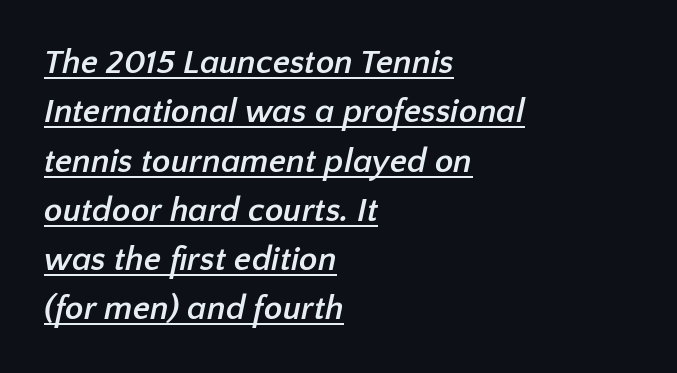
{"serif": "no", "bold": "yes", "weight": "semibold", "width": "normal", "stroke_contrast": "low", "x_height": "medium", "monospaced": "no", "underline": "yes", "align": "left", "line_spacing": "normal", "line_spacing_ratio": 1.45, "letter_spacing": "normal", "letter_spacing_em": 0.0, "glyph_px": 34}
